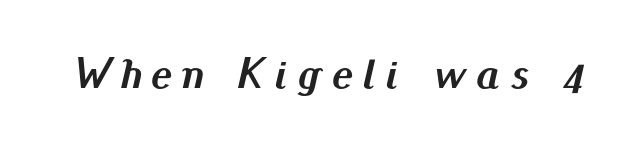
The image shows 44 px semibold type, italic (leaning right); set unusually wide letter spacing (+0.24 em), not underlined; medium stroke contrast and a small x-height.
